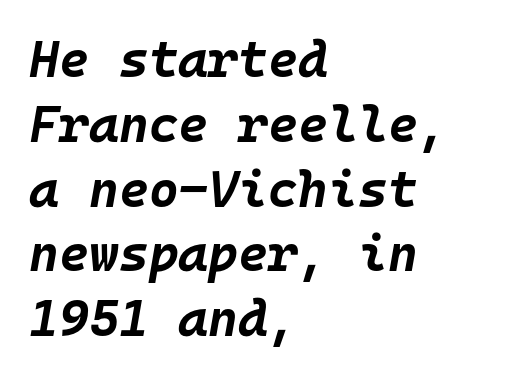
Words float on clear page, feet unadorned. Slant detected: the letters are inclined. The letterforms sit shoulder to shoulder at normal distance. Quick note: interline space is typical. Each letter, wide or thin by design, is forced into the same width here. Line beginnings align vertically; line endings do not.
